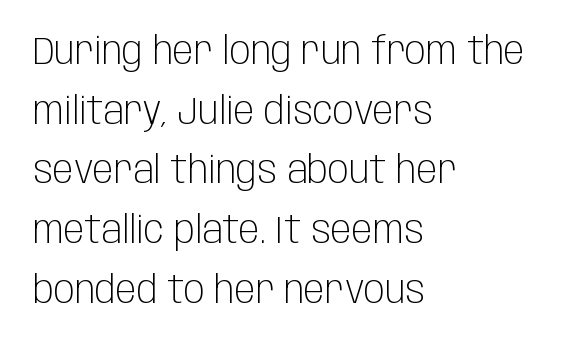
Q: Is the text bold? A: No.
Q: Is the text italic (slanted)? A: No, it is upright.
Q: Is the typeface a serif or a sans-serif typeface? A: Sans-serif.
Q: Is the text underlined? A: No.
Q: How is the paragraph aligned? A: Left-aligned.
Q: Is the spacing between letters normal or unusually wide? A: Normal.
Q: Is the spacing between lines tight, normal or loose? A: Normal.
Q: Width (condensed, normal, or wide)? A: Condensed.
Q: Stroke contrast? A: Low.
Q: x-height? A: Large.
Q: Monospaced? A: No.
